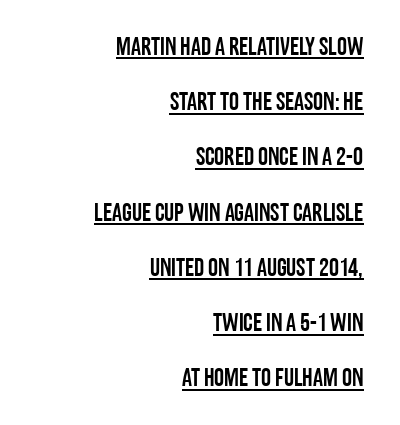
{"italic": "no", "underline": "yes", "align": "right", "line_spacing": "loose", "line_spacing_ratio": 2.21, "letter_spacing": "normal", "letter_spacing_em": 0.0, "glyph_px": 25}
